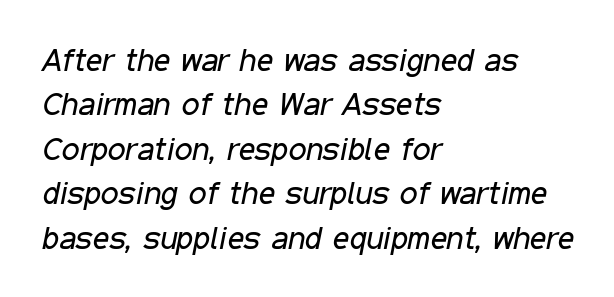
Q: Is the text bold? A: No.
Q: Is the text italic (slanted)? A: Yes, it leans right by about 11 degrees.
Q: Is the text underlined? A: No.
Q: How is the paragraph aligned? A: Left-aligned.
Q: Is the spacing between letters normal or unusually wide? A: Normal.
Q: Is the spacing between lines tight, normal or loose? A: Normal.
Q: Width (condensed, normal, or wide)? A: Condensed.
Q: Stroke contrast? A: Low.
Q: x-height? A: Medium.
Q: Monospaced? A: No.
